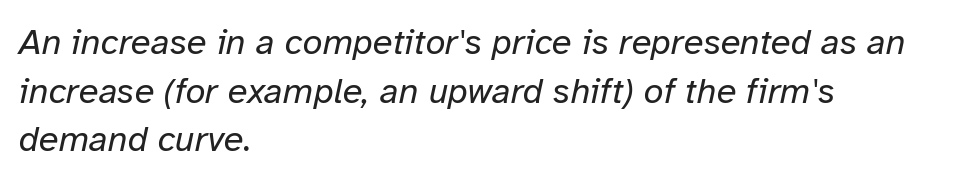
The rows are spaced the way most documents space them. The letterforms sit shoulder to shoulder at normal distance. The letters advance in unequal steps, a hallmark of proportional type. Emphasis-style slanted type is in use. Just letters on the line, the space beneath them empty.
